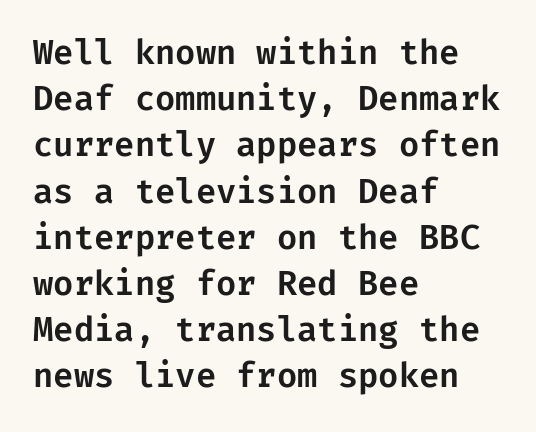
The image shows 33 px sans-serif type, upright; set left-aligned, normal line spacing (1.4x), normal letter spacing, not underlined; low stroke contrast and a medium x-height.
